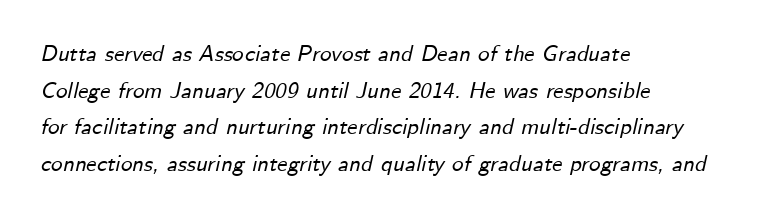
Q: Is the text italic (slanted)? A: Yes, it leans right by about 12 degrees.
Q: Is the text underlined? A: No.
Q: How is the paragraph aligned? A: Left-aligned.
Q: Is the spacing between letters normal or unusually wide? A: Normal.
Q: Is the spacing between lines tight, normal or loose? A: Normal.
